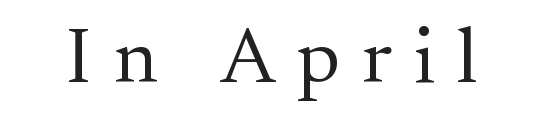
The image shows 79 px regular-weight serif type, upright; set unusually wide letter spacing (+0.28 em), not underlined; medium stroke contrast and a small x-height.
